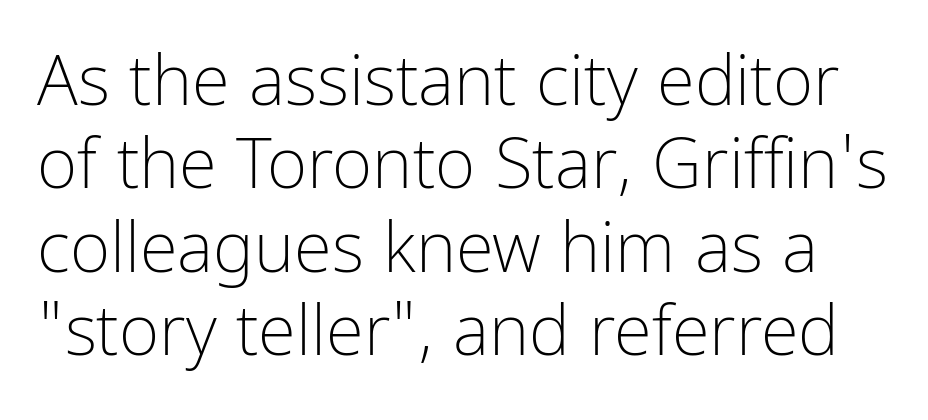
{"serif": "no", "italic": "no", "bold": "no", "weight": "light", "width": "condensed", "stroke_contrast": "low", "x_height": "medium", "monospaced": "no", "underline": "no", "line_spacing_ratio": 1.21, "letter_spacing": "normal", "letter_spacing_em": 0.0, "glyph_px": 69}
